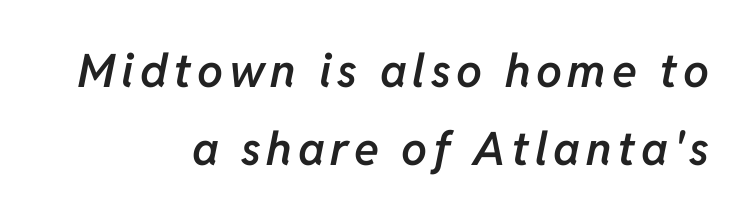
{"italic": "yes", "lean": "right", "slant_degrees": 11, "bold": "semi", "weight": "semibold", "width": "normal", "stroke_contrast": "low", "x_height": "medium", "monospaced": "no", "underline": "no", "align": "right", "line_spacing": "normal", "line_spacing_ratio": 1.7, "glyph_px": 46}
